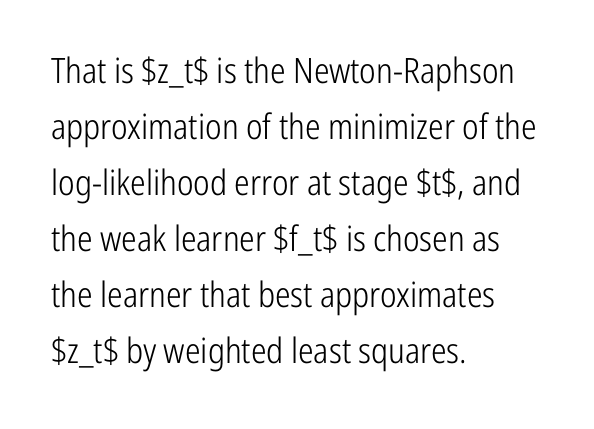
One-word summary of the alignment: left. A clean baseline with only descenders dipping below it. Inter-character spacing is left at the font's built-in metrics. Is there much room between lines? A standard amount, neither cramped nor airy. A typesetter would call this proportional, since set widths differ per character.
